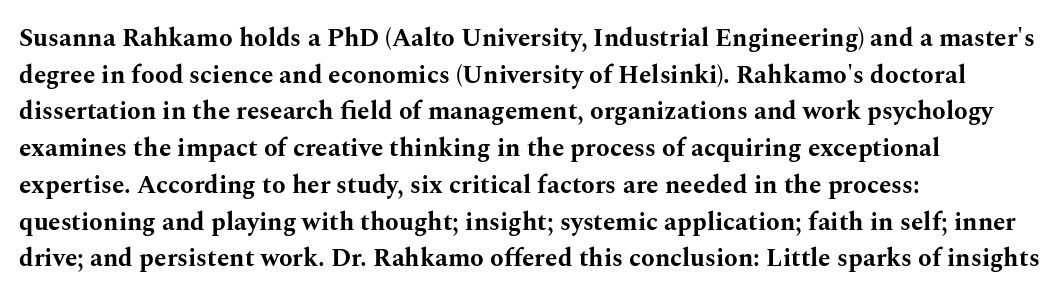
The image shows 25 px bold type, upright; set left-aligned, normal line spacing (1.47x), normal letter spacing, not underlined.
